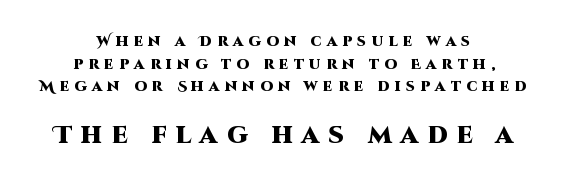
The image shows 24 px bold type, upright; set centered, normal line spacing (1.62x), unusually wide letter spacing (+0.38 em), not underlined; the second (bottom) block is 1.71x larger.
